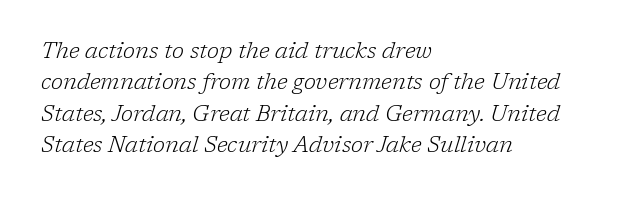
{"italic": "yes", "lean": "right", "slant_degrees": 17, "bold": "no", "underline": "no", "align": "left", "line_spacing": "normal", "line_spacing_ratio": 1.43, "letter_spacing": "normal", "letter_spacing_em": 0.0, "glyph_px": 22}
